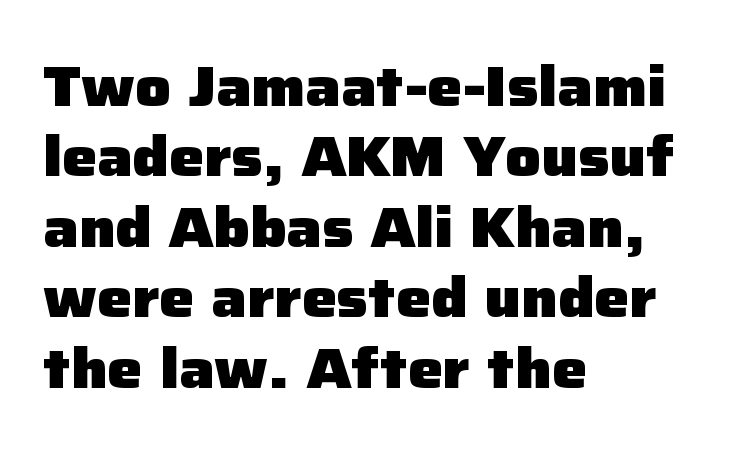
{"serif": "no", "italic": "no", "bold": "yes", "weight": "heavy", "width": "normal", "stroke_contrast": "low", "x_height": "medium", "monospaced": "no", "underline": "no", "align": "left", "line_spacing": "normal", "line_spacing_ratio": 1.28, "letter_spacing": "normal", "letter_spacing_em": 0.0, "glyph_px": 55}
